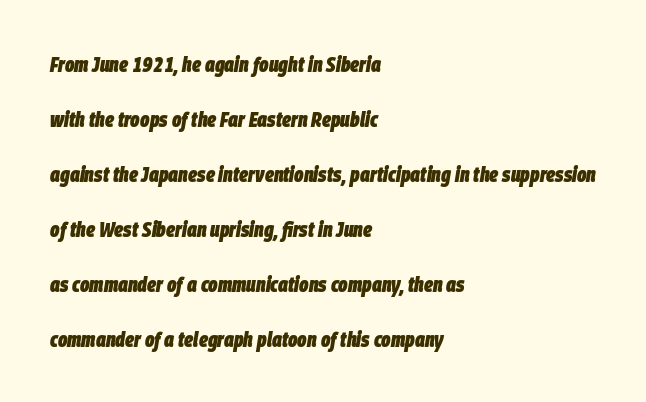
{"italic": "yes", "lean": "right", "slant_degrees": 9, "bold": "yes", "underline": "no", "align": "left", "line_spacing": "loose", "line_spacing_ratio": 2.5, "letter_spacing": "normal", "letter_spacing_em": 0.0, "glyph_px": 22}
